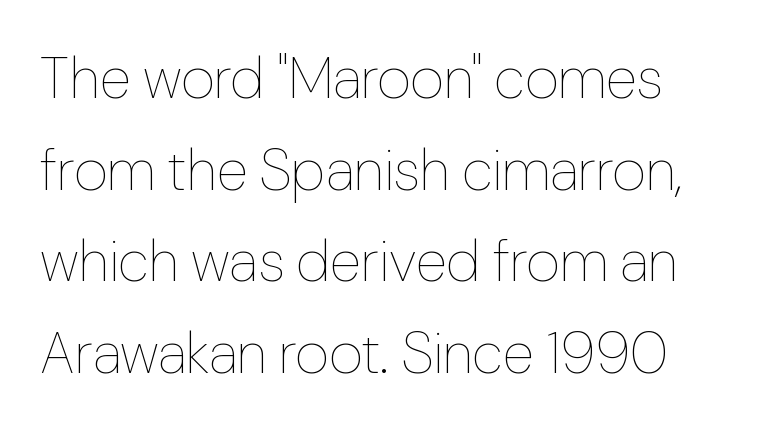
Posture: straight, roman, zero tilt. Is this a heavy cut? Hardly; it is regular or lighter. The space directly below the letters is spotless. Nobody touched the tracking dial on this one.
